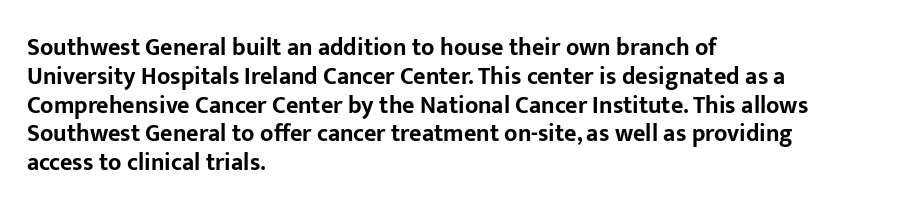
{"italic": "no", "bold": "yes", "underline": "no", "align": "left", "line_spacing_ratio": 1.2, "letter_spacing": "normal", "letter_spacing_em": 0.0, "glyph_px": 24}
